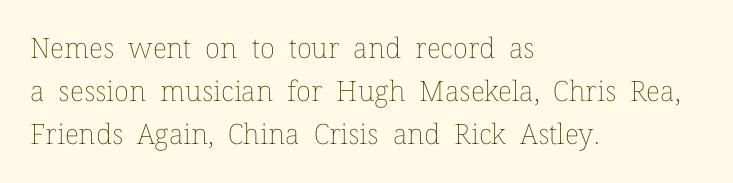
The image shows 28 px thin type, upright; set left-aligned, normal line spacing (1.53x), normal letter spacing, not underlined; low stroke contrast and a medium x-height.
